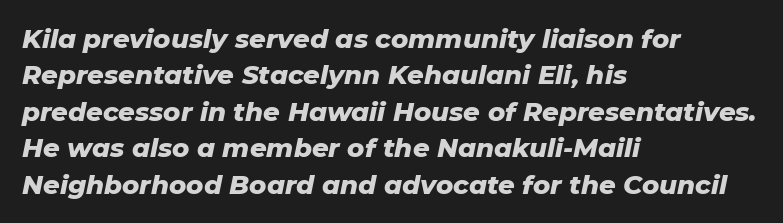
The image shows 26 px bold type, italic (leaning right); set left-aligned, normal line spacing (1.4x), normal letter spacing, not underlined.
